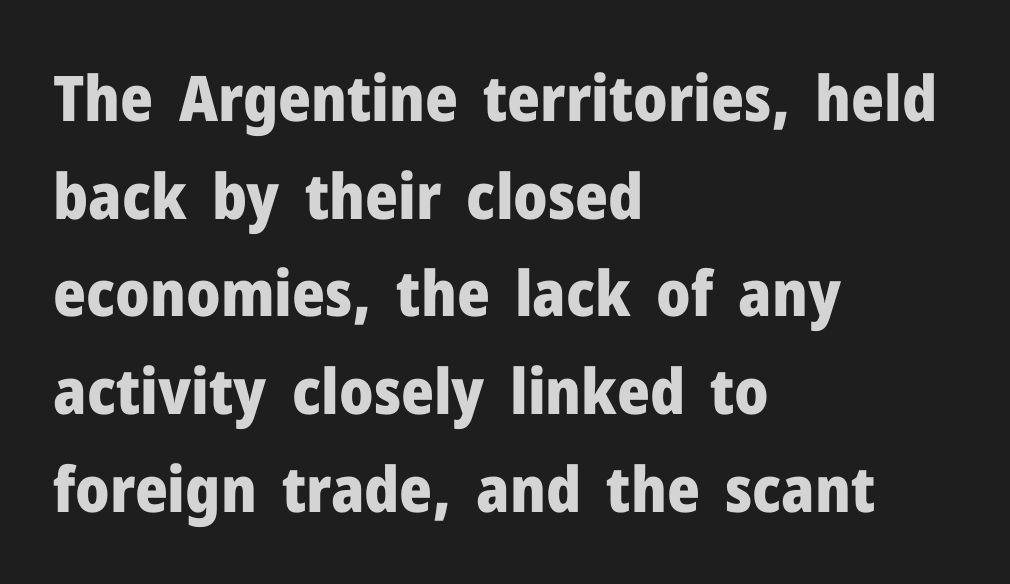
Tall strokes in this sample are plumb rather than angled. Think of a printed novel: that variable character pitch is what you see here. Classification — sans serif. Bare-footed words on every line.
